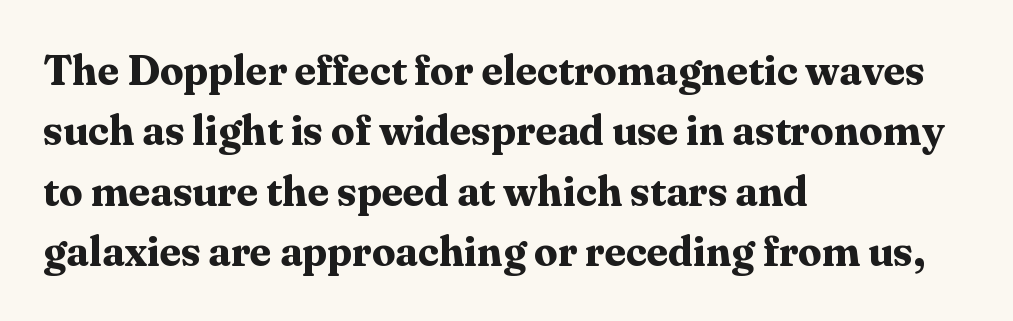
The lines are quadded left. Compared with typical body copy, the letter spacing here is the same. The type sits square on the baseline with zero lean. Spacing verdict: proportional, widths tailored to each character.
